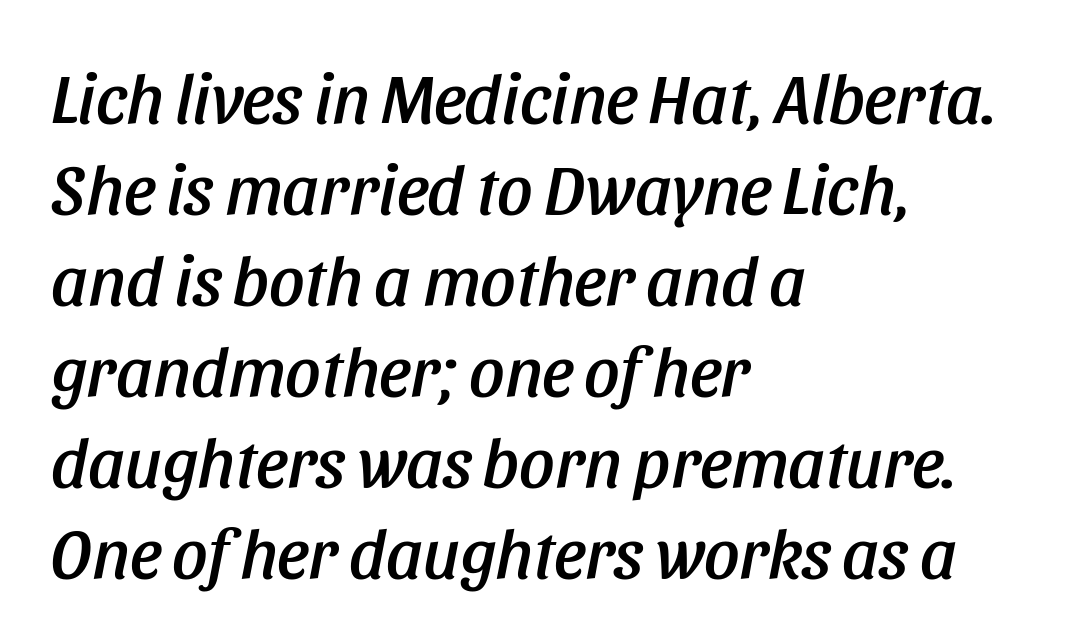
{"italic": "yes", "lean": "right", "slant_degrees": 11, "width": "condensed", "stroke_contrast": "low", "x_height": "large", "monospaced": "no", "underline": "no", "align": "left", "line_spacing": "normal", "line_spacing_ratio": 1.3, "letter_spacing": "normal", "letter_spacing_em": 0.0, "glyph_px": 70}
